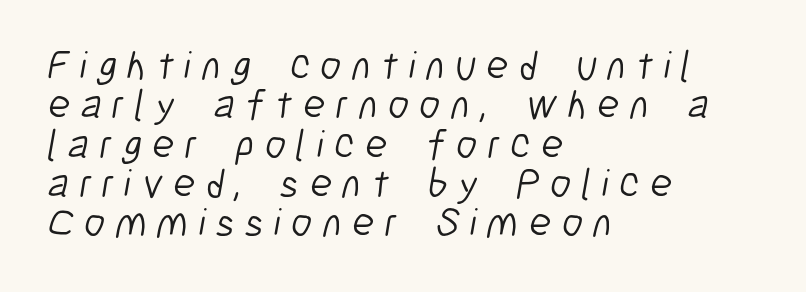
The image shows 41 px light, condensed sans-serif type; set left-aligned, tight line spacing (0.96x), unusually wide letter spacing (+0.25 em), not underlined; low stroke contrast and a medium x-height.
